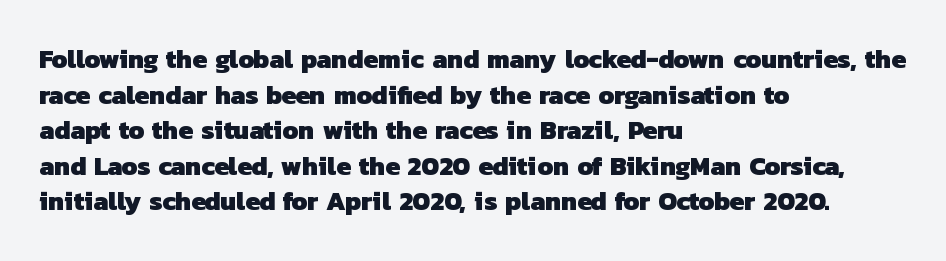
Q: Is the text bold? A: Yes.
Q: Is the text underlined? A: No.
Q: How is the paragraph aligned? A: Left-aligned.
Q: Is the spacing between letters normal or unusually wide? A: Normal.
Q: Is the spacing between lines tight, normal or loose? A: Normal.
